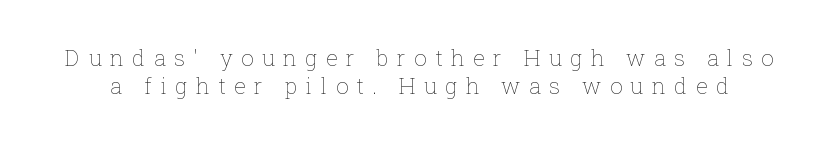
The image shows 22 px text type, upright; set normal line spacing (1.27x), unusually wide letter spacing (+0.38 em), not underlined.
